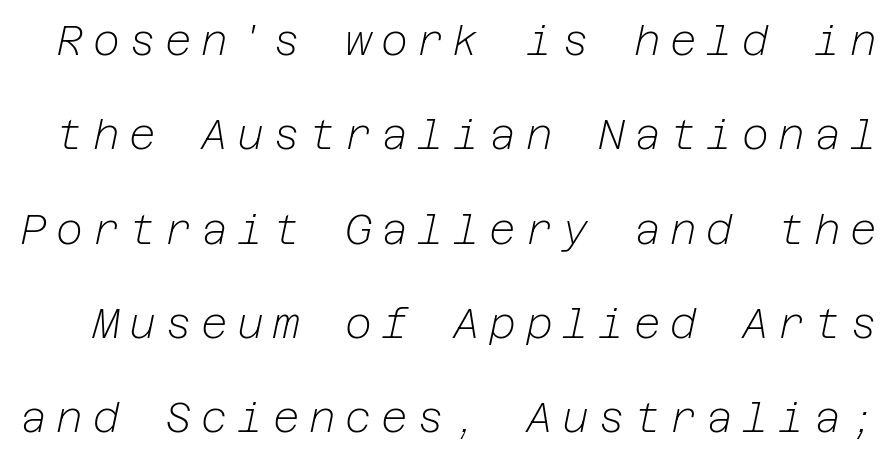
Q: Is the text bold? A: No.
Q: Is the text italic (slanted)? A: Yes, it leans right by about 12 degrees.
Q: Is the text underlined? A: No.
Q: Is the spacing between letters normal or unusually wide? A: Unusually wide.
Q: Is the spacing between lines tight, normal or loose? A: Loose.
Q: Width (condensed, normal, or wide)? A: Normal.
Q: Stroke contrast? A: Low.
Q: x-height? A: Medium.
